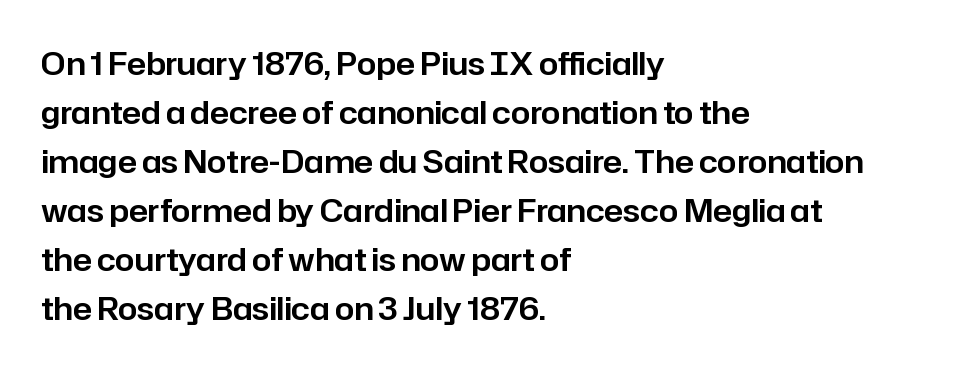
In CSS terms this would be text-align: left. The block of text has a typical density, with ordinary space between rows. No feet cap the strokes, marking this as sans-serif type. Varying glyph widths throughout — classic text-font behaviour. Underlining? Definitely not there. The type is set solid horizontally, with unmodified tracking.
